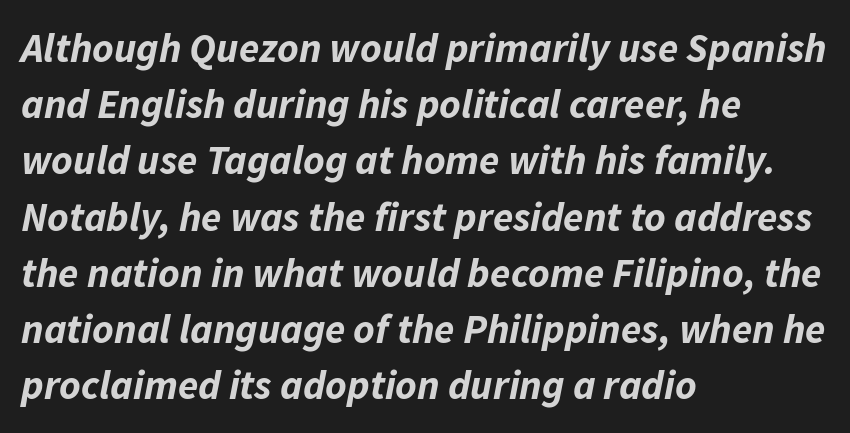
The image shows 41 px bold type, italic (leaning right); set left-aligned, normal line spacing (1.37x), normal letter spacing, not underlined; low stroke contrast and a medium x-height.
